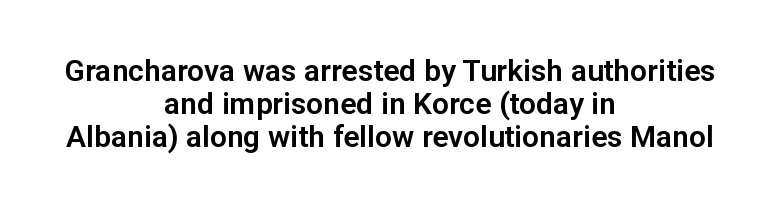
Reading down the block, each line starts at a different indent, mirrored at its end. This is roman type, the default non-slanted kind. Compared with typical paragraphs, the rows here are closer together. In terms of letterform style, serifs are entirely absent. Each word holds together tightly as a unit, with standard inter-letter gaps. Do the characters align in a grid? No, the font is proportional.
